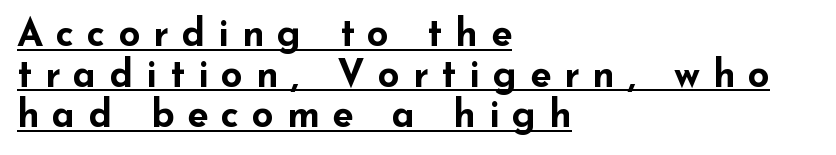
These lines are set flush left with a ragged right edge. You'd pick this weight for a headline — it's a proper bold. The sample's only ornament is a line tracing under the words. The rendering uses natural spacing where letterforms have individual widths. If you drew a line through each stem, it would be perfectly vertical.
